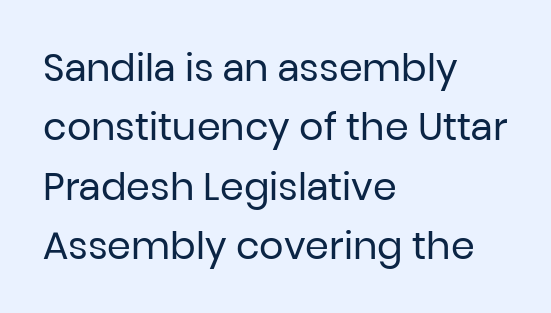
The image shows 38 px regular-weight sans-serif type, upright; set left-aligned, normal line spacing (1.56x), normal letter spacing, not underlined; low stroke contrast and a medium x-height.
